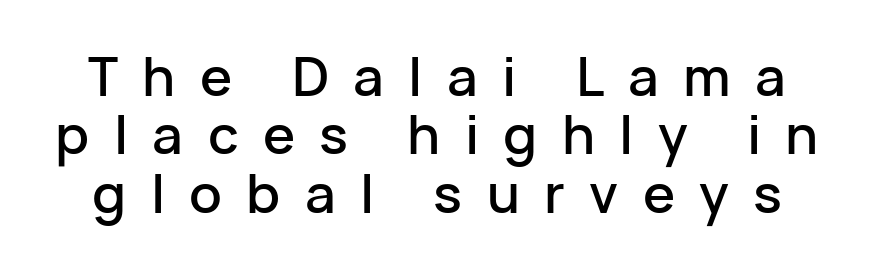
{"serif": "no", "italic": "no", "width": "normal", "stroke_contrast": "low", "x_height": "medium", "monospaced": "no", "underline": "no", "line_spacing": "tight", "line_spacing_ratio": 1.08, "letter_spacing": "wide", "letter_spacing_em": 0.45, "glyph_px": 54}
